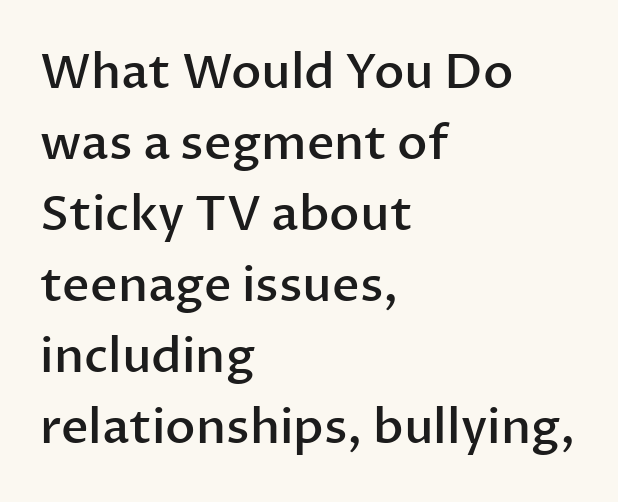
Q: Is the text bold? A: Semi-bold.
Q: Is the text italic (slanted)? A: No, it is upright.
Q: Is the typeface a serif or a sans-serif typeface? A: Sans-serif.
Q: Is the text underlined? A: No.
Q: How is the paragraph aligned? A: Left-aligned.
Q: Is the spacing between letters normal or unusually wide? A: Normal.
Q: Is the spacing between lines tight, normal or loose? A: Normal.
Q: Width (condensed, normal, or wide)? A: Normal.
Q: Stroke contrast? A: Low.
Q: x-height? A: Medium.
Q: Monospaced? A: No.
